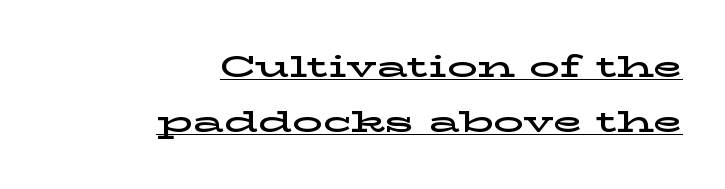
{"serif": "yes", "italic": "no", "width": "wide", "stroke_contrast": "low", "x_height": "medium", "monospaced": "no", "underline": "yes", "align": "right", "line_spacing_ratio": 1.84, "letter_spacing": "normal", "letter_spacing_em": 0.0, "glyph_px": 30}
